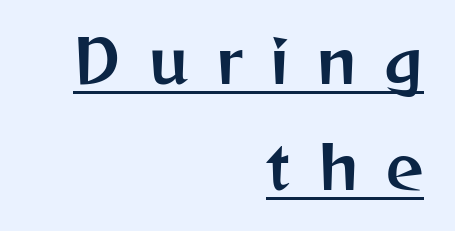
The image shows 59 px sans-serif type, upright; set right-aligned, line spacing 1.8x, unusually wide letter spacing (+0.47 em), underlined; medium stroke contrast and a medium x-height.
